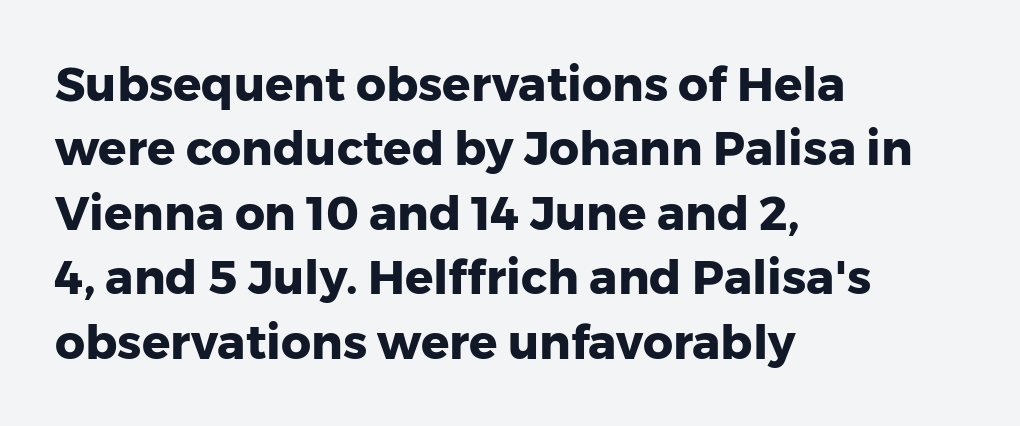
Strokes here are thick enough to call this a true bold. Descenders hang freely into open space. Leading matches the norm, producing a regular column. Style check: upright. Left-aligned paragraph, ragged on the right.
